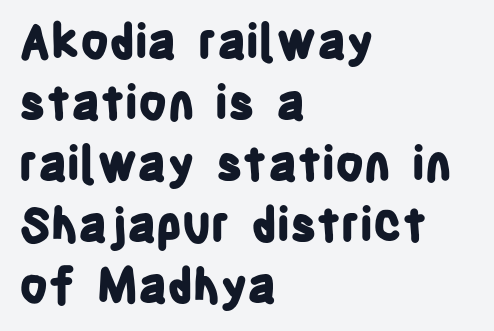
{"serif": "no", "italic": "no", "bold": "yes", "weight": "bold", "width": "condensed", "stroke_contrast": "low", "x_height": "large", "monospaced": "no", "underline": "no", "align": "left", "line_spacing": "normal", "line_spacing_ratio": 1.3, "letter_spacing": "normal", "letter_spacing_em": 0.0, "glyph_px": 47}
